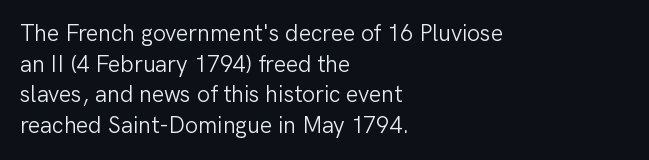
Vertical spacing — default. The text block is weighted toward the left margin, trailing off unevenly rightward. The baseline area is clear. These lines keep a tight, regular rhythm from letter to letter. No extra ink here — the face is not bold.
